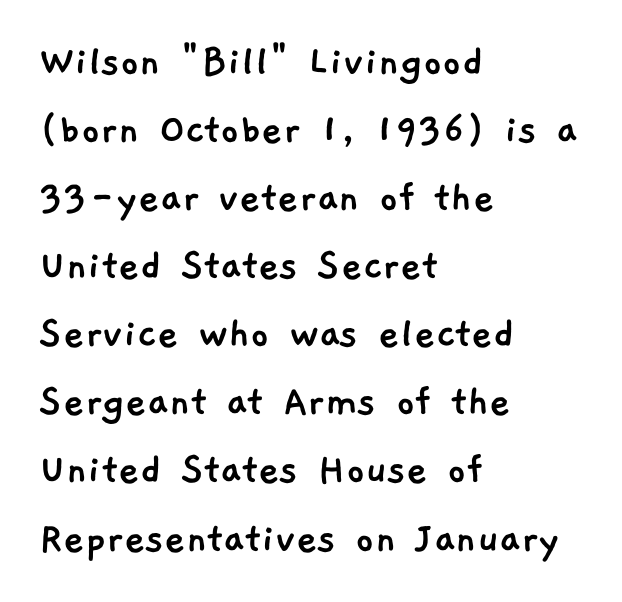
Q: Is the typeface a serif or a sans-serif typeface? A: Sans-serif.
Q: Is the text underlined? A: No.
Q: How is the paragraph aligned? A: Left-aligned.
Q: Is the spacing between letters normal or unusually wide? A: Normal.
Q: Is the spacing between lines tight, normal or loose? A: Normal.
Q: Width (condensed, normal, or wide)? A: Normal.
Q: Stroke contrast? A: Low.
Q: x-height? A: Medium.
Q: Monospaced? A: No.
